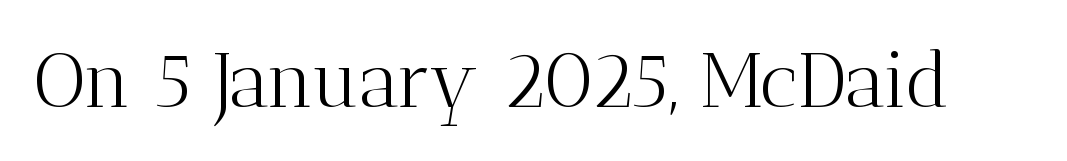
Q: Is the text bold? A: No.
Q: Is the text italic (slanted)? A: No, it is upright.
Q: Is the typeface a serif or a sans-serif typeface? A: Serif.
Q: Is the text underlined? A: No.
Q: Is the spacing between letters normal or unusually wide? A: Normal.
Q: Width (condensed, normal, or wide)? A: Normal.
Q: Stroke contrast? A: Medium.
Q: x-height? A: Medium.
Q: Monospaced? A: No.
